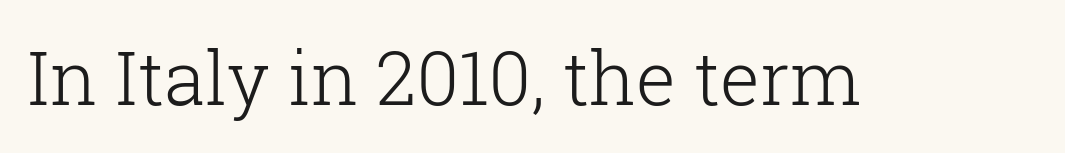
How are the letters spaced? Ordinarily, with no added tracking. The glyphs in this specimen are seriffed. Every character sits straight up, as roman type does. Is this a fixed-width face? No — the glyphs have proportional, varying widths. Lines of text with bare space underneath. The face looks like a standard text weight, possibly lighter.
